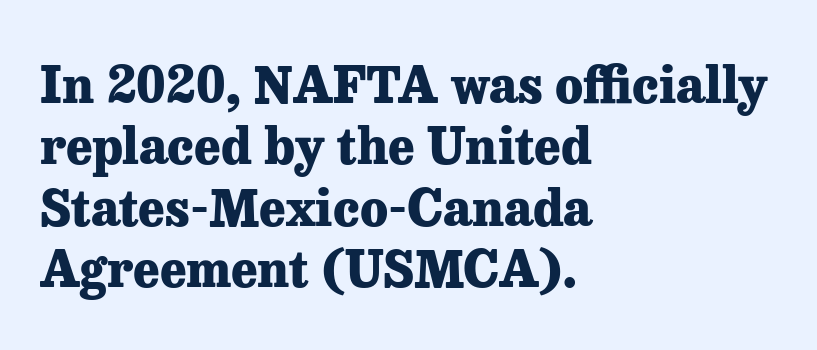
Q: Is the text bold? A: Yes.
Q: Is the text italic (slanted)? A: No, it is upright.
Q: Is the typeface a serif or a sans-serif typeface? A: Serif.
Q: Is the text underlined? A: No.
Q: How is the paragraph aligned? A: Left-aligned.
Q: Is the spacing between letters normal or unusually wide? A: Normal.
Q: Width (condensed, normal, or wide)? A: Normal.
Q: Stroke contrast? A: Low.
Q: x-height? A: Medium.
Q: Monospaced? A: No.
